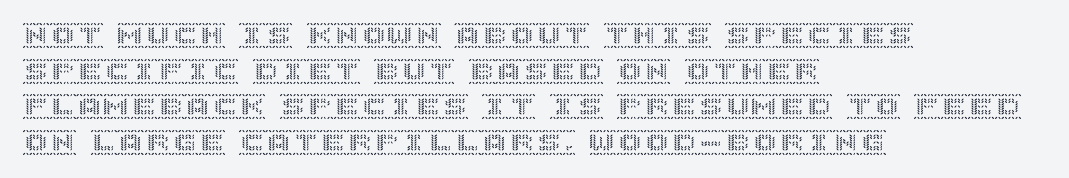
Q: Is the text italic (slanted)? A: No, it is upright.
Q: Is the text underlined? A: No.
Q: How is the paragraph aligned? A: Left-aligned.
Q: Is the spacing between letters normal or unusually wide? A: Normal.
Q: Is the spacing between lines tight, normal or loose? A: Normal.
